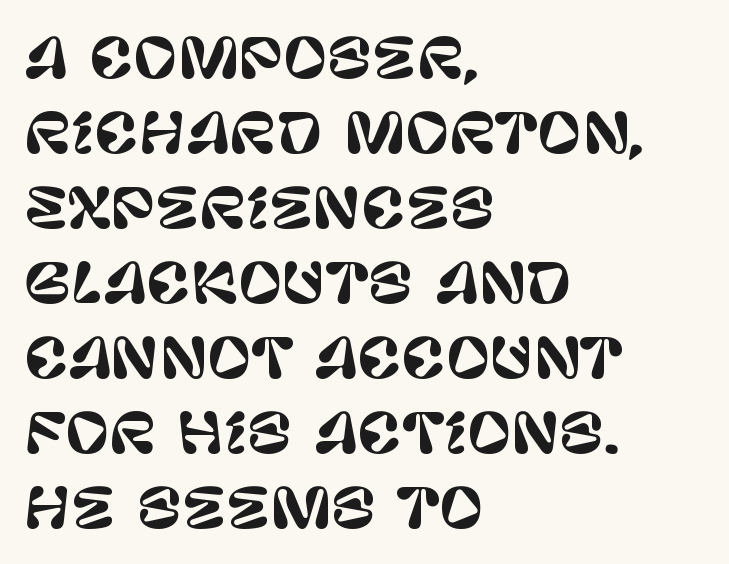
Q: Is the text italic (slanted)? A: Yes.
Q: Is the typeface a serif or a sans-serif typeface? A: Sans-serif.
Q: Is the text underlined? A: No.
Q: How is the paragraph aligned? A: Left-aligned.
Q: Is the spacing between letters normal or unusually wide? A: Normal.
Q: Is the spacing between lines tight, normal or loose? A: Normal.
Q: Width (condensed, normal, or wide)? A: Normal.
Q: Stroke contrast? A: Low.
Q: x-height? A: Large.
Q: Monospaced? A: No.
